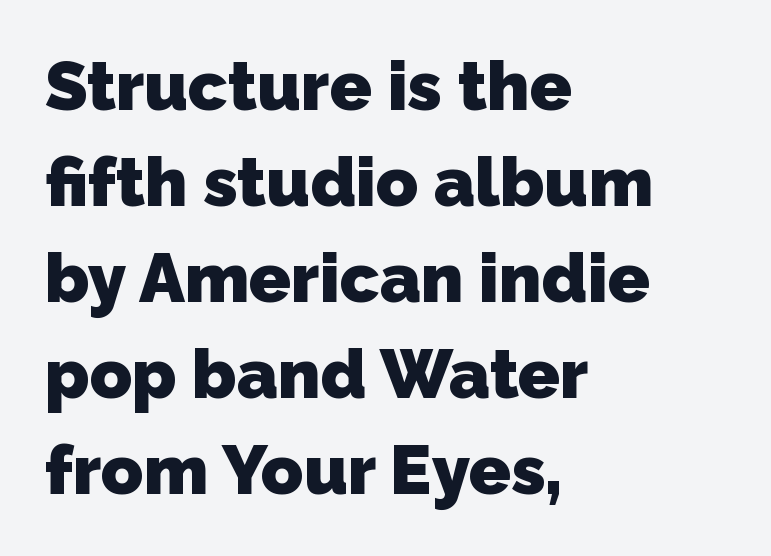
Q: Is the text bold? A: Yes.
Q: Is the typeface a serif or a sans-serif typeface? A: Sans-serif.
Q: Is the text underlined? A: No.
Q: How is the paragraph aligned? A: Left-aligned.
Q: Is the spacing between letters normal or unusually wide? A: Normal.
Q: Is the spacing between lines tight, normal or loose? A: Normal.
Q: Width (condensed, normal, or wide)? A: Normal.
Q: Stroke contrast? A: Low.
Q: x-height? A: Medium.
Q: Monospaced? A: No.
